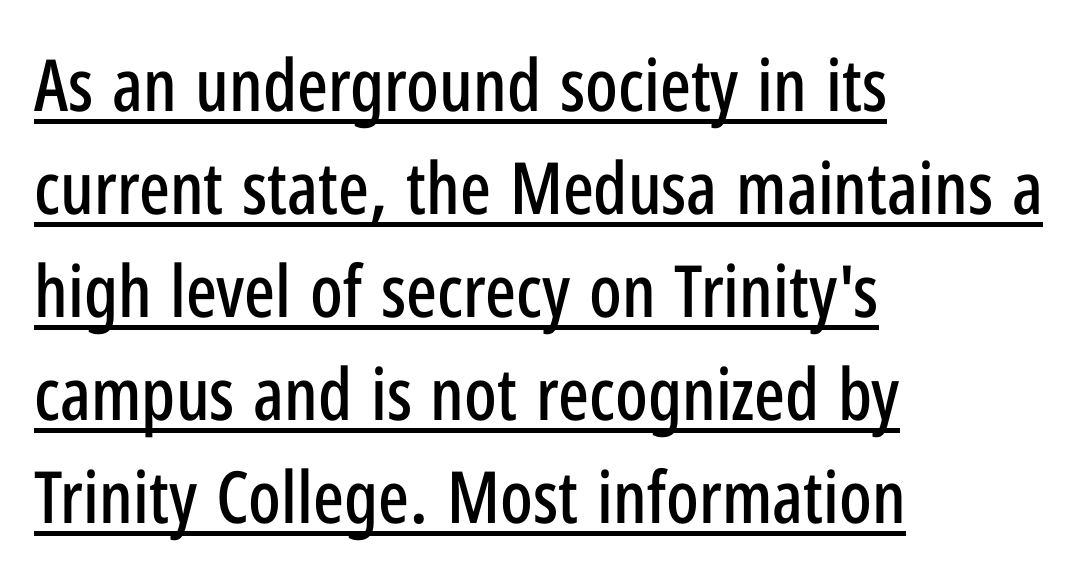
Q: Is the text italic (slanted)? A: No, it is upright.
Q: Is the typeface a serif or a sans-serif typeface? A: Sans-serif.
Q: Is the text underlined? A: Yes.
Q: How is the paragraph aligned? A: Left-aligned.
Q: Is the spacing between letters normal or unusually wide? A: Normal.
Q: Is the spacing between lines tight, normal or loose? A: Normal.
Q: Width (condensed, normal, or wide)? A: Condensed.
Q: Stroke contrast? A: Low.
Q: x-height? A: Medium.
Q: Monospaced? A: No.
